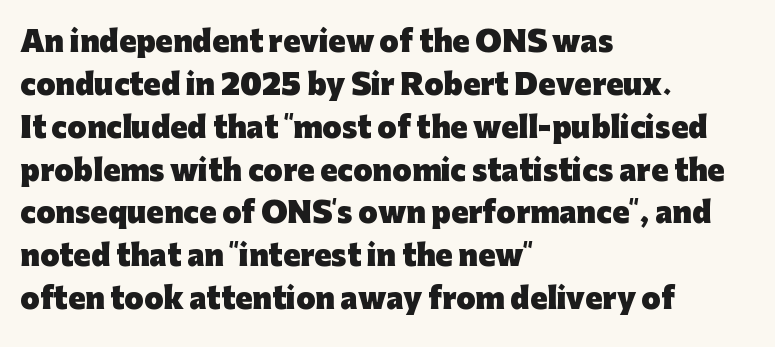
The image shows 28 px heavy sans-serif type, upright; set left-aligned, normal line spacing (1.53x), normal letter spacing, not underlined; low stroke contrast and a medium x-height.
